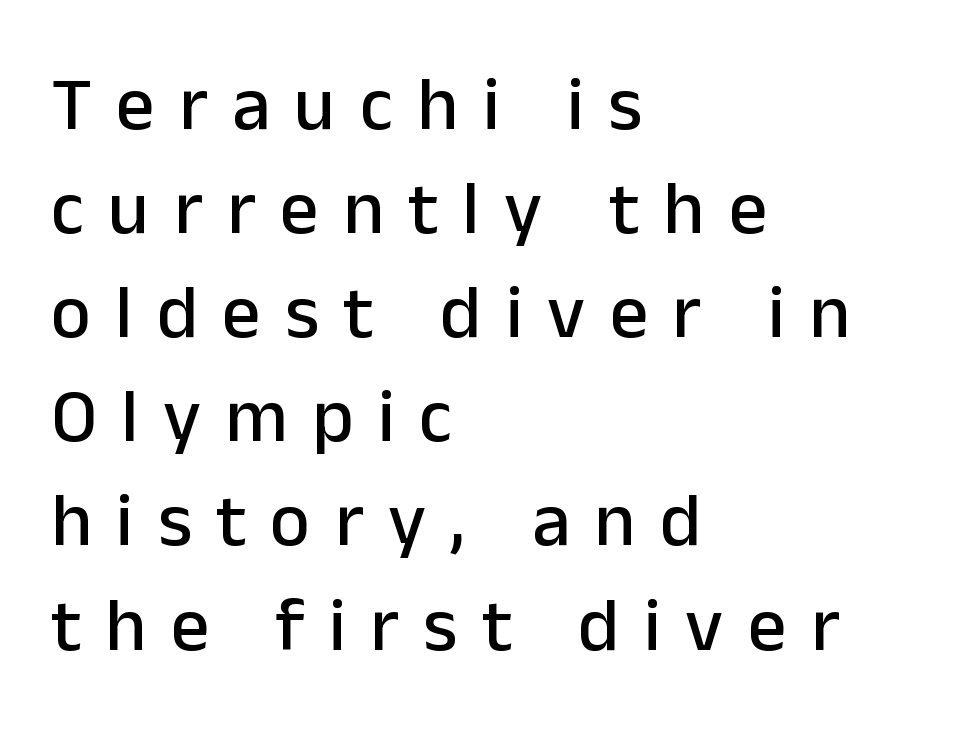
The setting favours the left margin, as ordinary paragraphs usually do. Students, note that the glyphs here are deliberately spaced far apart. The rendering shows plain stroke endings on the letterforms — a sans-serif design. The gap between lines stays unmarked.
